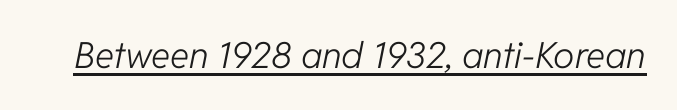
{"italic": "yes", "lean": "right", "slant_degrees": 11, "bold": "no", "weight": "light", "width": "normal", "stroke_contrast": "low", "x_height": "medium", "monospaced": "no", "underline": "yes", "letter_spacing": "normal", "letter_spacing_em": 0.0, "glyph_px": 36}
